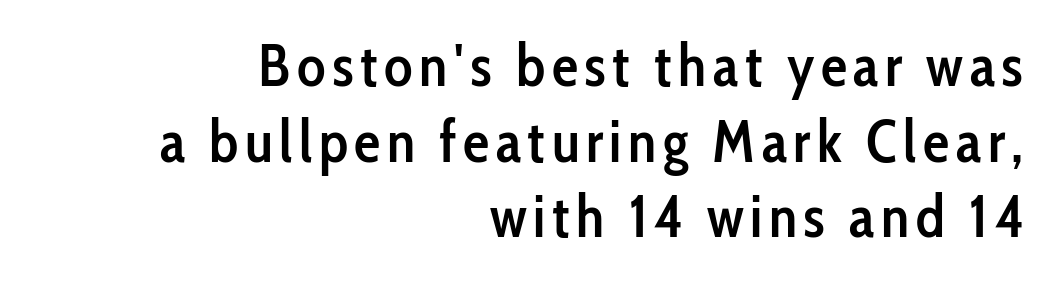
Style check: upright. Its strokes are somewhat broadened, the hallmark of semibold type. Do the characters align in a grid? No, the font is proportional. Look at the bottom of the vertical strokes: they stop flat, with no serifs. Bare-footed words on every line. Line spacing here is normal.
